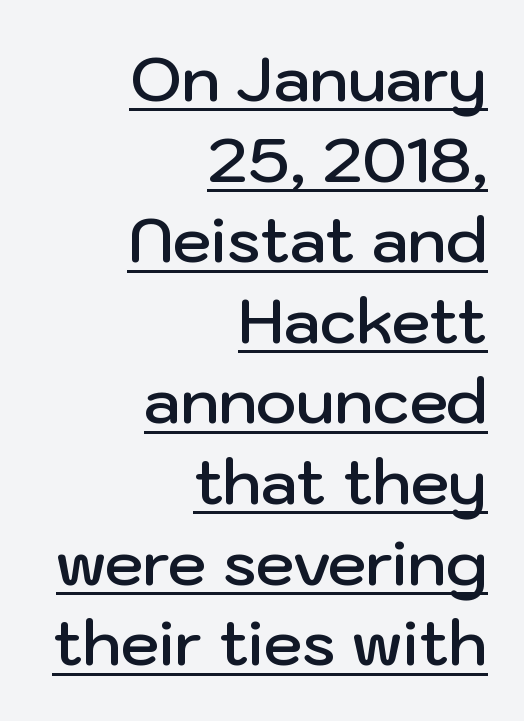
{"serif": "no", "italic": "no", "bold": "semi", "weight": "semibold", "width": "normal", "stroke_contrast": "low", "x_height": "medium", "monospaced": "no", "underline": "yes", "align": "right", "line_spacing": "normal", "line_spacing_ratio": 1.3, "letter_spacing": "normal", "letter_spacing_em": 0.0, "glyph_px": 62}
